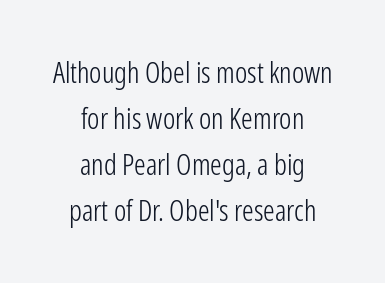
The image shows 29 px light, condensed sans-serif type, upright; set centered, normal line spacing (1.59x), normal letter spacing, not underlined; low stroke contrast and a medium x-height.
